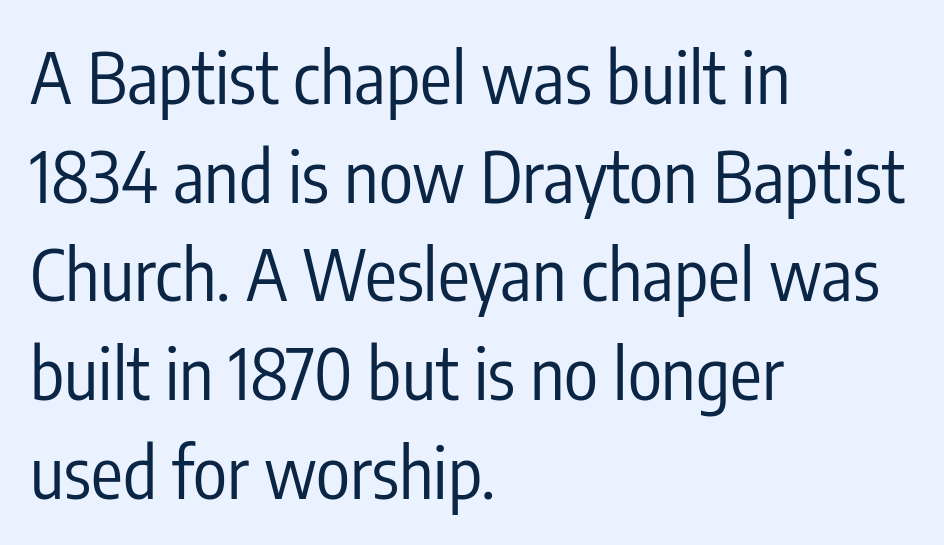
{"serif": "no", "italic": "no", "bold": "no", "weight": "regular", "width": "condensed", "stroke_contrast": "low", "x_height": "medium", "monospaced": "no", "underline": "no", "align": "left", "line_spacing": "normal", "line_spacing_ratio": 1.39, "letter_spacing": "normal", "letter_spacing_em": 0.0, "glyph_px": 71}
